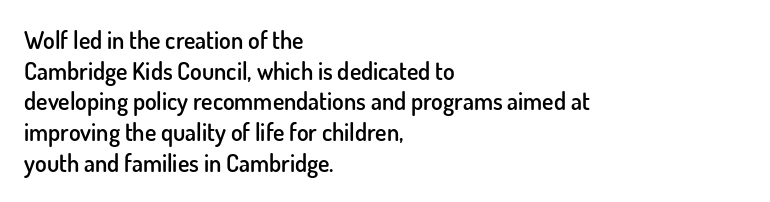
Q: Is the text bold? A: Semi-bold.
Q: Is the text italic (slanted)? A: No, it is upright.
Q: Is the text underlined? A: No.
Q: How is the paragraph aligned? A: Left-aligned.
Q: Is the spacing between letters normal or unusually wide? A: Normal.
Q: Is the spacing between lines tight, normal or loose? A: Normal.
